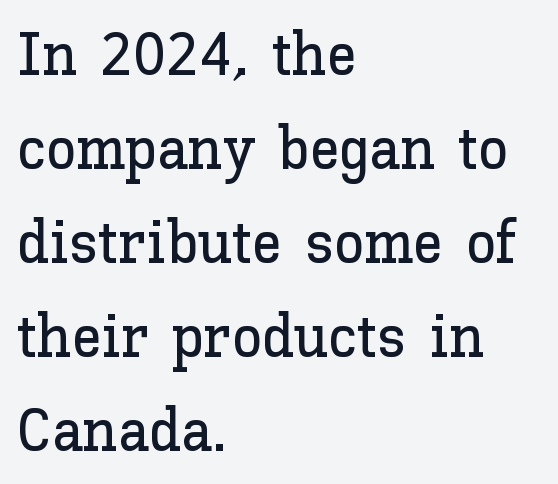
Q: Is the text italic (slanted)? A: No, it is upright.
Q: Is the text underlined? A: No.
Q: How is the paragraph aligned? A: Left-aligned.
Q: Is the spacing between letters normal or unusually wide? A: Normal.
Q: Is the spacing between lines tight, normal or loose? A: Normal.
Q: Width (condensed, normal, or wide)? A: Normal.
Q: Stroke contrast? A: Low.
Q: x-height? A: Medium.
Q: Monospaced? A: No.
